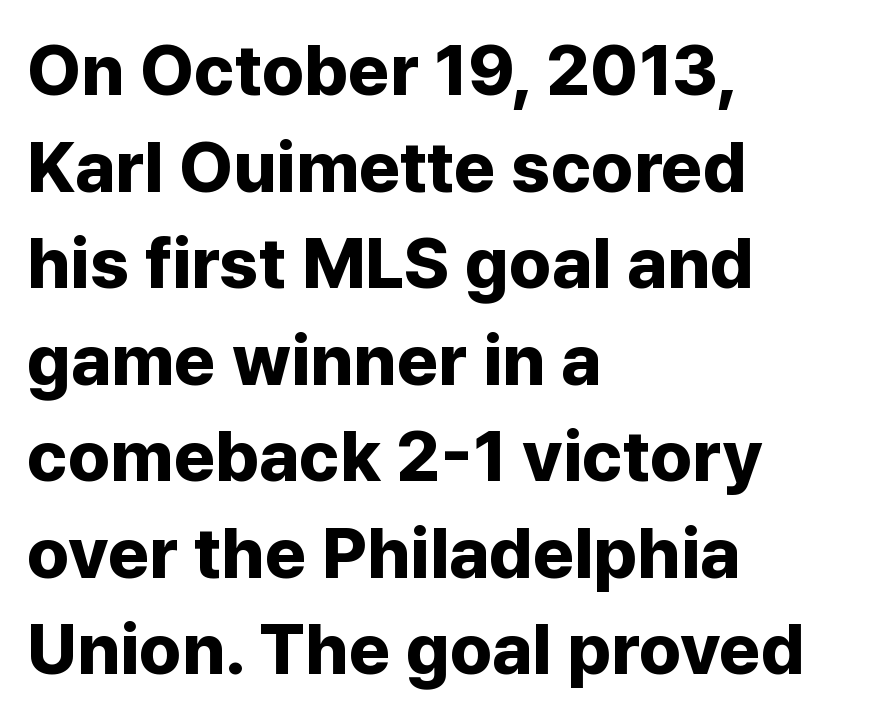
These lines are rendered in a variable-pitch font. Standard letterfit; no display-style spreading of the glyphs. These lines sit exactly where default settings would place them. Unmarked baselines from the first word to the last. In terms of letterform style, serifs are entirely absent. The lines in this sample share a left origin and differ only in where they stop.
